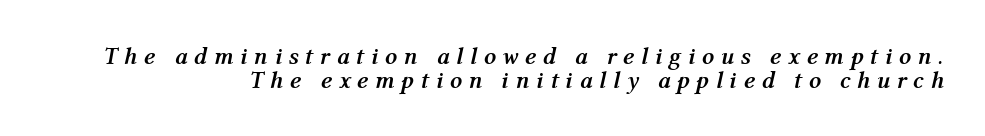
{"italic": "yes", "lean": "right", "slant_degrees": 12, "bold": "yes", "underline": "no", "align": "right", "line_spacing": "tight", "line_spacing_ratio": 0.98, "letter_spacing": "wide", "letter_spacing_em": 0.27, "glyph_px": 24}
